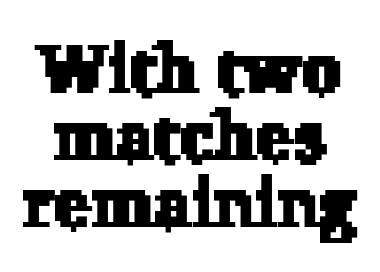
{"serif": "yes", "width": "normal", "stroke_contrast": "low", "x_height": "medium", "monospaced": "no", "underline": "no", "line_spacing": "tight", "line_spacing_ratio": 0.97, "letter_spacing": "normal", "letter_spacing_em": 0.0, "glyph_px": 69}
